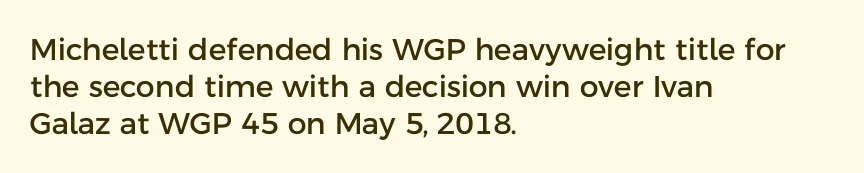
{"serif": "no", "italic": "no", "width": "normal", "stroke_contrast": "low", "x_height": "medium", "monospaced": "no", "underline": "no", "align": "left", "line_spacing_ratio": 1.24, "letter_spacing": "normal", "letter_spacing_em": 0.0, "glyph_px": 30}
